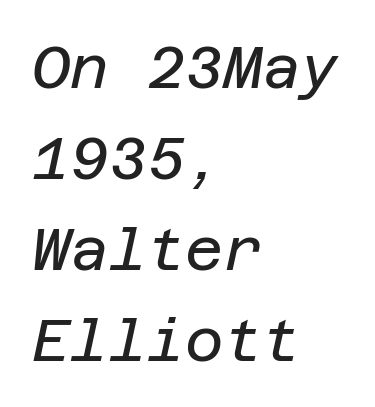
The image shows 59 px regular-weight type, italic (leaning right); set left-aligned, normal line spacing (1.54x), normal letter spacing, not underlined; low stroke contrast and a large x-height.
